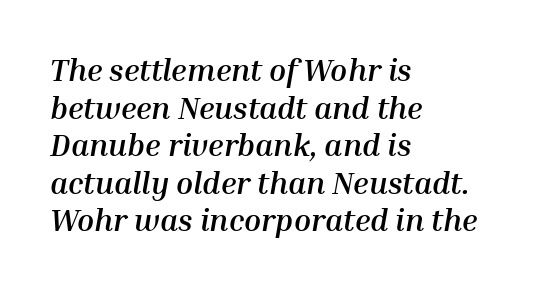
Q: Is the text bold? A: Yes.
Q: Is the text italic (slanted)? A: Yes, it leans right by about 10 degrees.
Q: Is the text underlined? A: No.
Q: How is the paragraph aligned? A: Left-aligned.
Q: Is the spacing between letters normal or unusually wide? A: Normal.
Q: Width (condensed, normal, or wide)? A: Normal.
Q: Stroke contrast? A: Medium.
Q: x-height? A: Medium.
Q: Monospaced? A: No.
